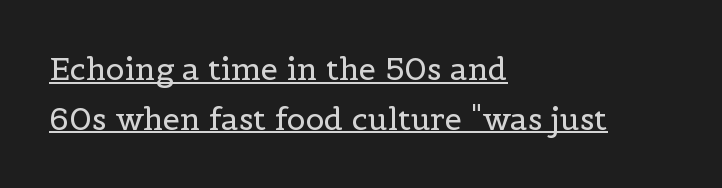
Q: Is the text bold? A: No.
Q: Is the text italic (slanted)? A: No, it is upright.
Q: Is the typeface a serif or a sans-serif typeface? A: Serif.
Q: Is the text underlined? A: Yes.
Q: How is the paragraph aligned? A: Left-aligned.
Q: Is the spacing between letters normal or unusually wide? A: Normal.
Q: Is the spacing between lines tight, normal or loose? A: Normal.
Q: Width (condensed, normal, or wide)? A: Normal.
Q: x-height? A: Medium.
Q: Monospaced? A: No.
